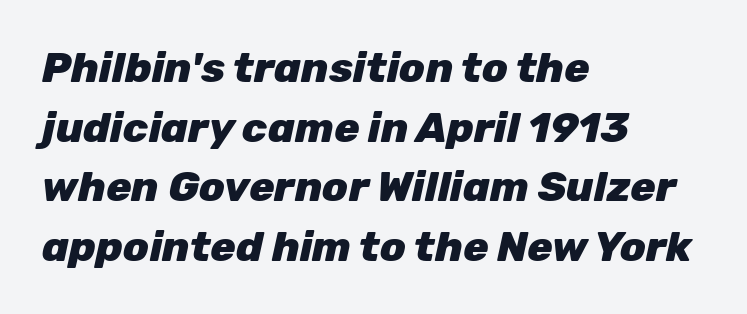
{"italic": "yes", "lean": "right", "slant_degrees": 12, "bold": "yes", "weight": "heavy", "width": "normal", "stroke_contrast": "low", "x_height": "medium", "monospaced": "no", "underline": "no", "align": "left", "line_spacing": "normal", "line_spacing_ratio": 1.42, "letter_spacing": "normal", "letter_spacing_em": 0.0, "glyph_px": 42}
